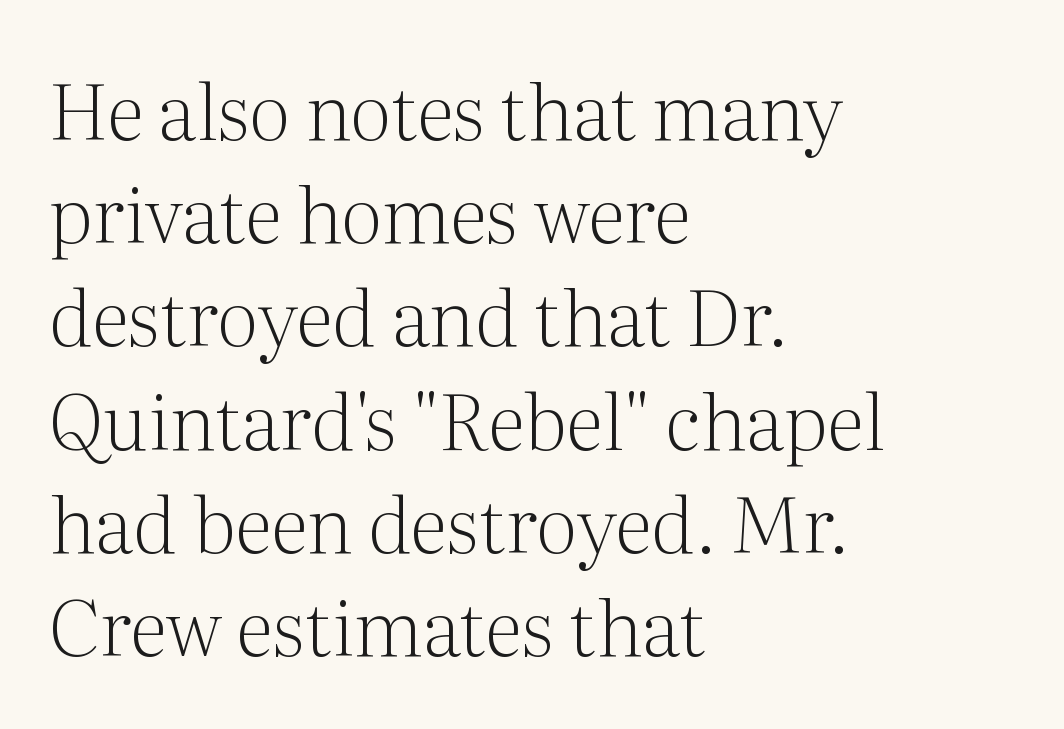
{"serif": "yes", "italic": "no", "bold": "no", "weight": "light", "width": "normal", "stroke_contrast": "medium", "x_height": "medium", "monospaced": "no", "underline": "no", "align": "left", "line_spacing": "normal", "line_spacing_ratio": 1.34, "letter_spacing": "normal", "letter_spacing_em": 0.0, "glyph_px": 77}
